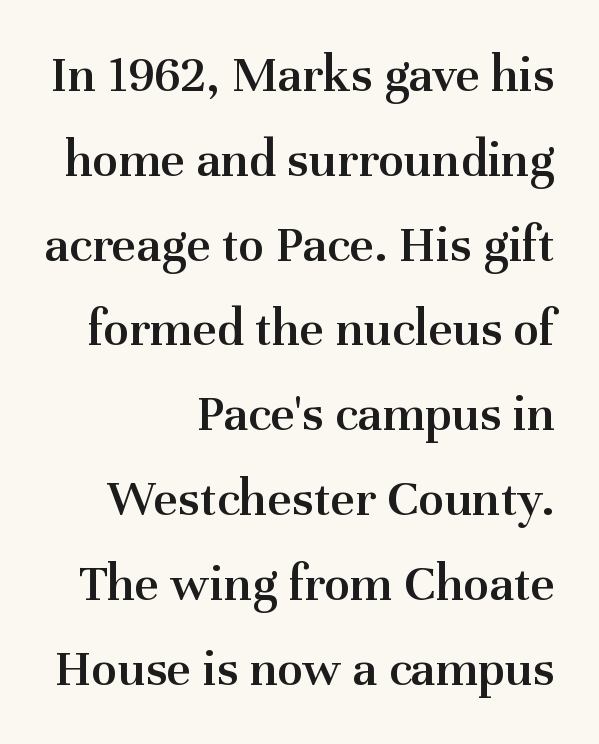
Posture: vertical. Has an underline been added? It has not. Horizontal bands of white between lines are of average thickness. Serif or sans? Serif — the stroke terminals have little feet.
